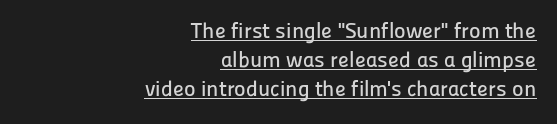
The image shows 22 px text type, upright; set right-aligned, normal line spacing (1.32x), normal letter spacing, underlined.
